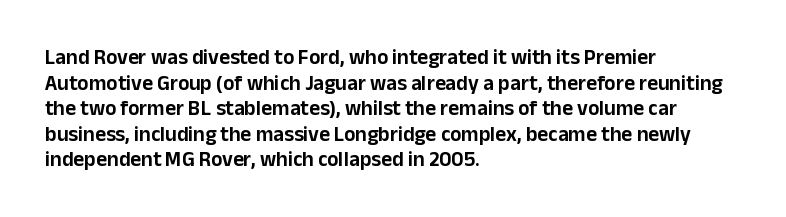
The image shows 21 px text type, upright; set left-aligned, line spacing 1.22x, normal letter spacing, not underlined.
